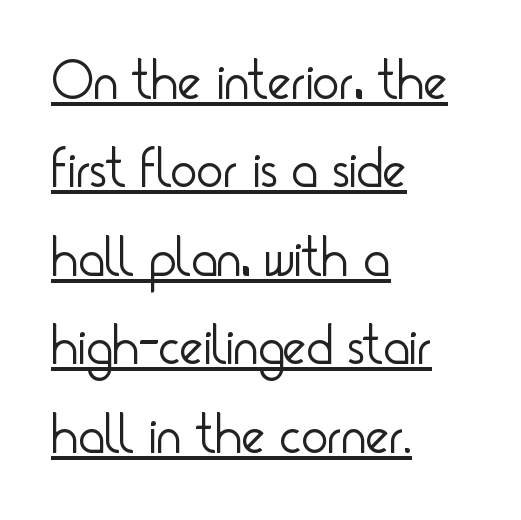
{"serif": "no", "italic": "no", "bold": "no", "weight": "light", "width": "condensed", "stroke_contrast": "low", "x_height": "small", "monospaced": "no", "underline": "yes", "align": "left", "line_spacing": "normal", "line_spacing_ratio": 1.58, "letter_spacing": "normal", "letter_spacing_em": 0.0, "glyph_px": 56}
